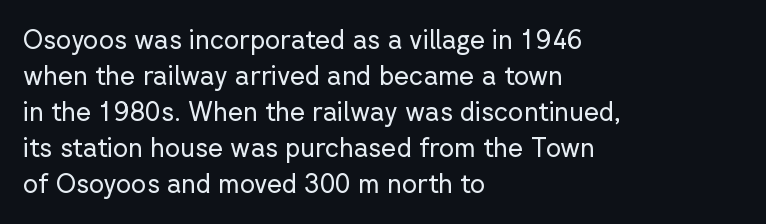
{"italic": "no", "bold": "no", "underline": "no", "align": "left", "line_spacing": "normal", "line_spacing_ratio": 1.38, "letter_spacing": "normal", "letter_spacing_em": 0.0, "glyph_px": 26}
